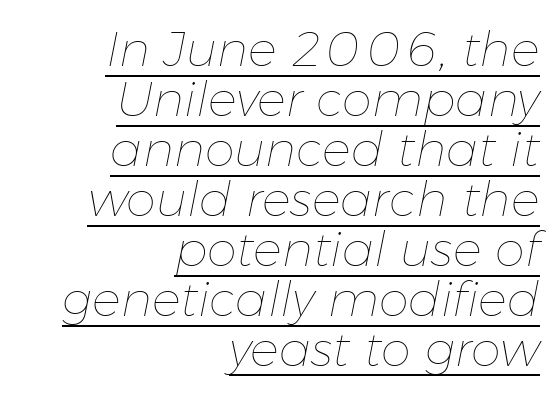
{"italic": "yes", "lean": "right", "slant_degrees": 11, "bold": "no", "weight": "thin", "width": "normal", "stroke_contrast": "low", "x_height": "medium", "monospaced": "no", "underline": "yes", "align": "right", "line_spacing": "tight", "line_spacing_ratio": 1.04, "letter_spacing": "normal", "letter_spacing_em": 0.0, "glyph_px": 48}
